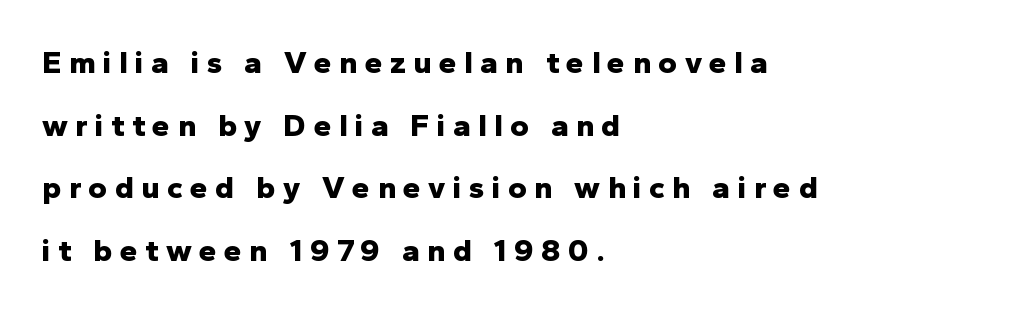
The specimen omits any rule beneath the text block's lines. Do the characters align in a grid? No, the font is proportional. The typography opts for an upright posture over an oblique one. Typographic density is high because the face is bold. Notice the wide empty band between every row — that's loose leading. The passage shown is typeset with a sans-serif family.
